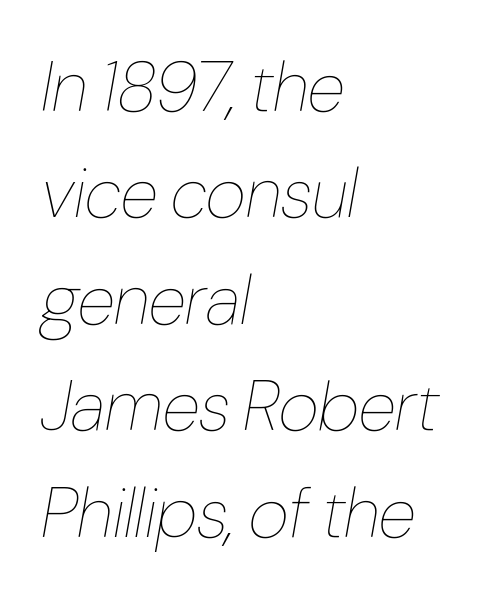
{"italic": "yes", "lean": "right", "slant_degrees": 10, "bold": "no", "weight": "thin", "width": "condensed", "stroke_contrast": "low", "x_height": "medium", "monospaced": "no", "underline": "no", "align": "left", "line_spacing": "normal", "line_spacing_ratio": 1.52, "letter_spacing": "normal", "letter_spacing_em": 0.0, "glyph_px": 70}
